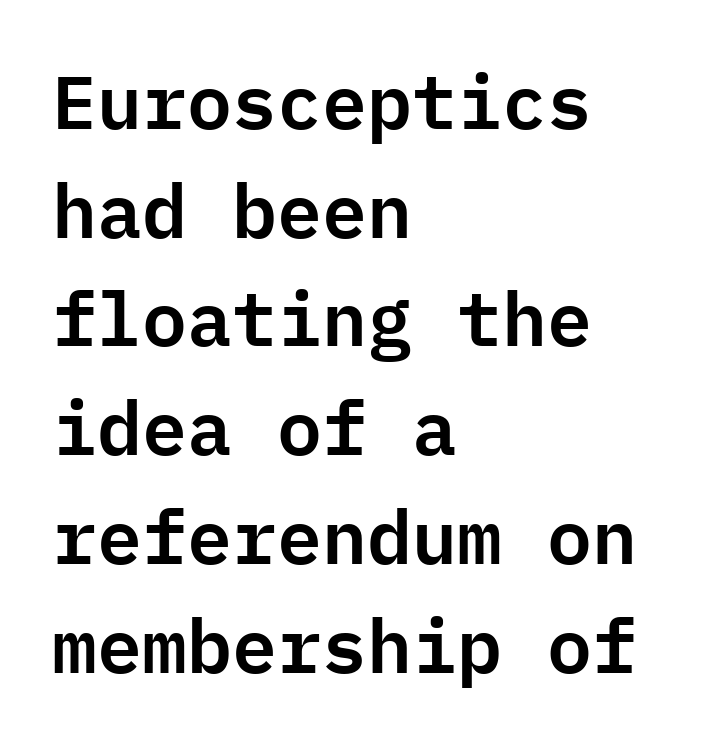
Q: Is the text italic (slanted)? A: No, it is upright.
Q: Is the typeface a serif or a sans-serif typeface? A: Sans-serif.
Q: Is the text underlined? A: No.
Q: How is the paragraph aligned? A: Left-aligned.
Q: Is the spacing between letters normal or unusually wide? A: Normal.
Q: Is the spacing between lines tight, normal or loose? A: Normal.
Q: Width (condensed, normal, or wide)? A: Normal.
Q: Stroke contrast? A: Low.
Q: x-height? A: Medium.
Q: Monospaced? A: Yes.
